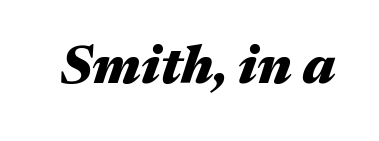
Notice how the stems are inclined rather than vertical — that's the hallmark of italics. Pretty heavy lettering here — definitely bold. Any mark beneath the type? The region is blank. Look at the tracking — it's just the regular setting, nothing added.
